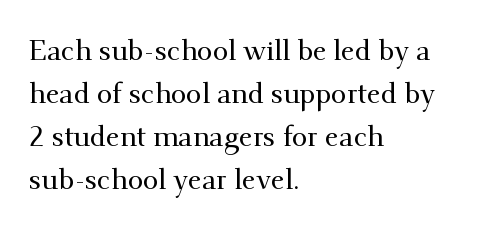
The space between consecutive lines is moderate. The passage shown is typed in a proportional face where columns would drift. Inter-character spacing is left at the font's built-in metrics. If you drew a ruler down the left edge, every line would touch it. The characters display serif detailing at their extremities. The strip under each line holds only bare page.
